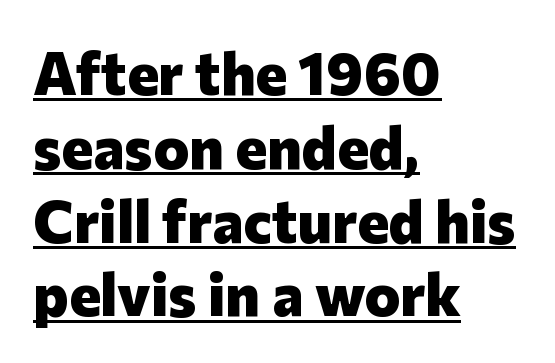
The image shows 60 px heavy sans-serif type, upright; set left-aligned, line spacing 1.23x, normal letter spacing, underlined; low stroke contrast and a medium x-height.
